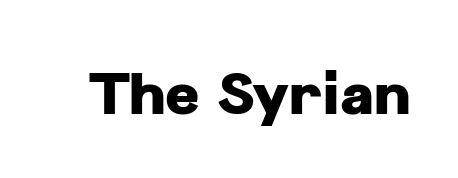
{"serif": "no", "italic": "no", "bold": "yes", "weight": "heavy", "width": "normal", "stroke_contrast": "low", "x_height": "medium", "monospaced": "no", "underline": "no", "letter_spacing": "normal", "letter_spacing_em": 0.0, "glyph_px": 59}
